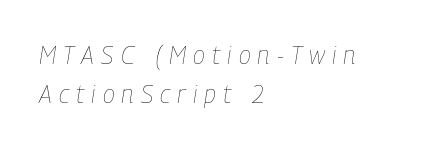
Q: Is the text bold? A: No.
Q: Is the text italic (slanted)? A: Yes, it leans right by about 9 degrees.
Q: Is the text underlined? A: No.
Q: How is the paragraph aligned? A: Left-aligned.
Q: Is the spacing between letters normal or unusually wide? A: Unusually wide.
Q: Is the spacing between lines tight, normal or loose? A: Normal.
